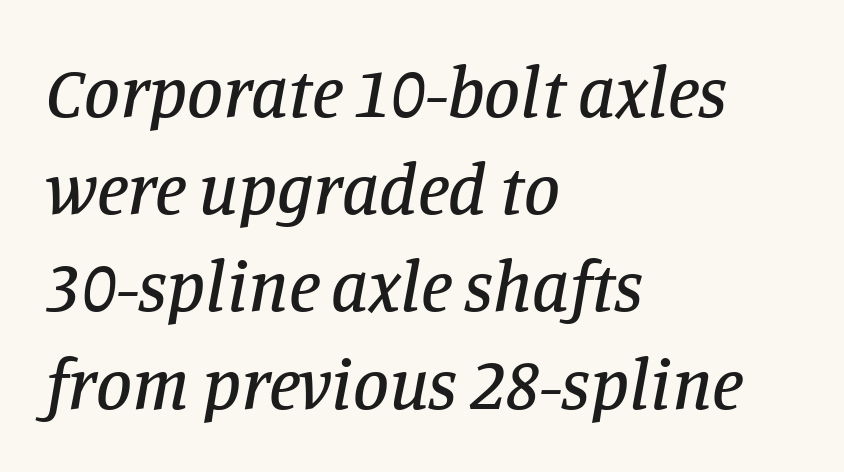
Yep, those are serifs on the letters. Letters rest on an invisible, unmarked baseline. Notice how descenders clear the ascenders below comfortably — that's standard leading. Compared with ordinary roman type, these characters are visibly tilted. This rendering uses left alignment, leaving the right contour irregular. Each letter keeps its own natural width here, so spacing adapts to shape.
